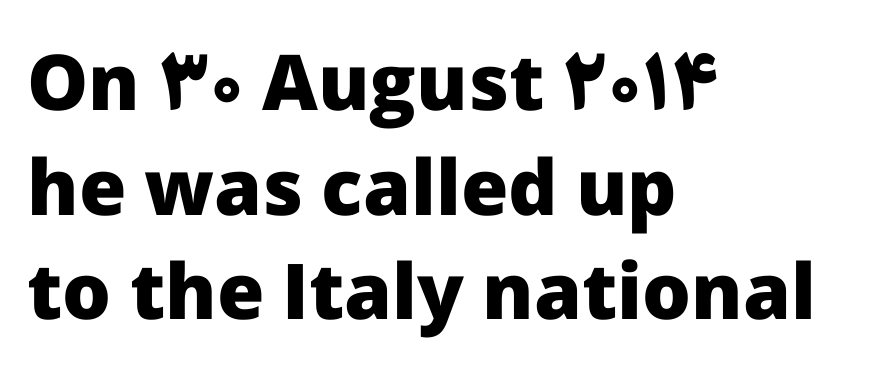
The image shows 77 px heavy sans-serif type, upright; set left-aligned, normal line spacing (1.36x), normal letter spacing, not underlined; low stroke contrast and a medium x-height.
